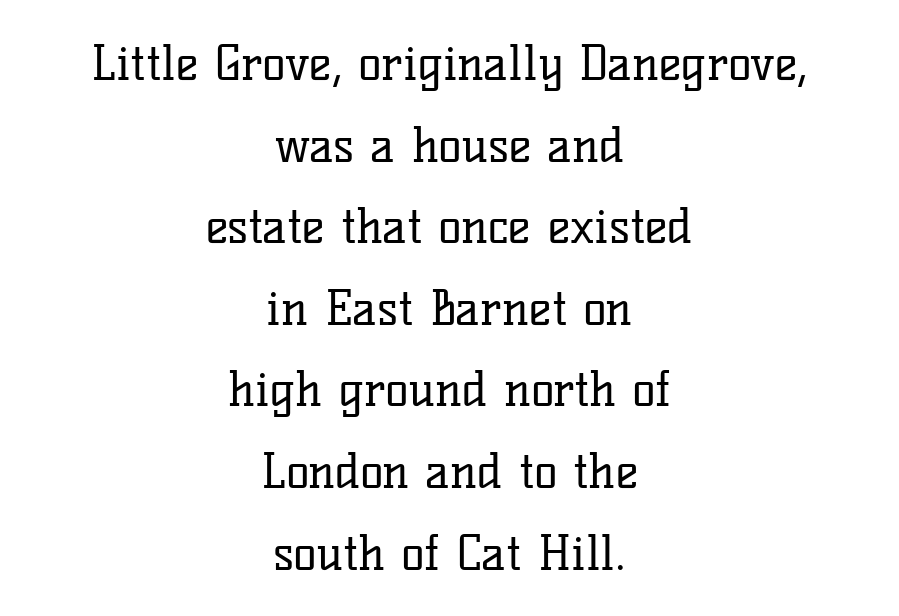
Q: Is the text bold? A: No.
Q: Is the text italic (slanted)? A: No, it is upright.
Q: Is the typeface a serif or a sans-serif typeface? A: Serif.
Q: Is the text underlined? A: No.
Q: How is the paragraph aligned? A: Centered.
Q: Is the spacing between letters normal or unusually wide? A: Normal.
Q: Is the spacing between lines tight, normal or loose? A: Normal.
Q: Width (condensed, normal, or wide)? A: Normal.
Q: Stroke contrast? A: Low.
Q: x-height? A: Medium.
Q: Monospaced? A: No.
